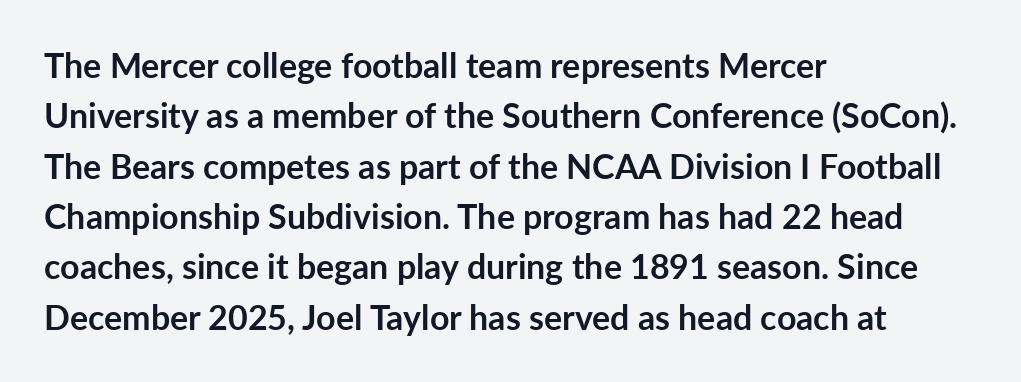
Default kerning and tracking; the words read as compact shapes. Notice how the passage keeps a crisp vertical edge on the left only. Posture: straight, roman, zero tilt. This rendering employs a face without finishing strokes, i.e., a sans-serif. Check the space under the baseline: it is left empty. Weight: bold.
